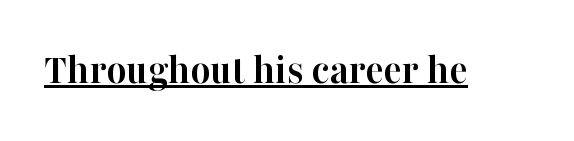
Q: Is the text bold? A: Yes.
Q: Is the text italic (slanted)? A: No, it is upright.
Q: Is the typeface a serif or a sans-serif typeface? A: Serif.
Q: Is the text underlined? A: Yes.
Q: Is the spacing between letters normal or unusually wide? A: Normal.
Q: Width (condensed, normal, or wide)? A: Normal.
Q: Stroke contrast? A: High.
Q: x-height? A: Medium.
Q: Monospaced? A: No.
